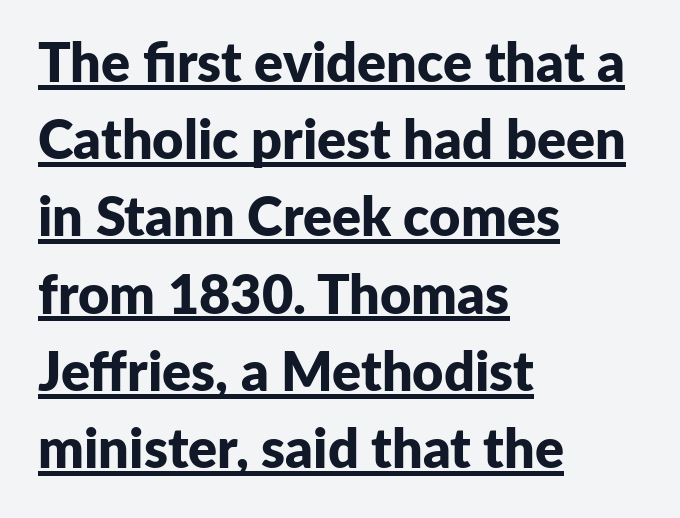
Q: Is the text bold? A: Yes.
Q: Is the text italic (slanted)? A: No, it is upright.
Q: Is the typeface a serif or a sans-serif typeface? A: Sans-serif.
Q: Is the text underlined? A: Yes.
Q: How is the paragraph aligned? A: Left-aligned.
Q: Is the spacing between letters normal or unusually wide? A: Normal.
Q: Is the spacing between lines tight, normal or loose? A: Normal.
Q: Width (condensed, normal, or wide)? A: Normal.
Q: Stroke contrast? A: Low.
Q: x-height? A: Medium.
Q: Monospaced? A: No.
